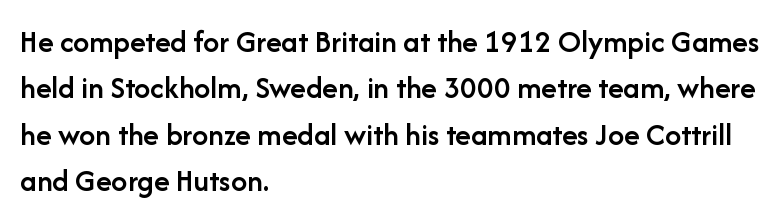
Q: Is the text bold? A: Semi-bold.
Q: Is the text italic (slanted)? A: No, it is upright.
Q: Is the typeface a serif or a sans-serif typeface? A: Sans-serif.
Q: Is the text underlined? A: No.
Q: How is the paragraph aligned? A: Left-aligned.
Q: Is the spacing between letters normal or unusually wide? A: Normal.
Q: Is the spacing between lines tight, normal or loose? A: Normal.
Q: Width (condensed, normal, or wide)? A: Normal.
Q: Stroke contrast? A: Low.
Q: x-height? A: Medium.
Q: Monospaced? A: No.
